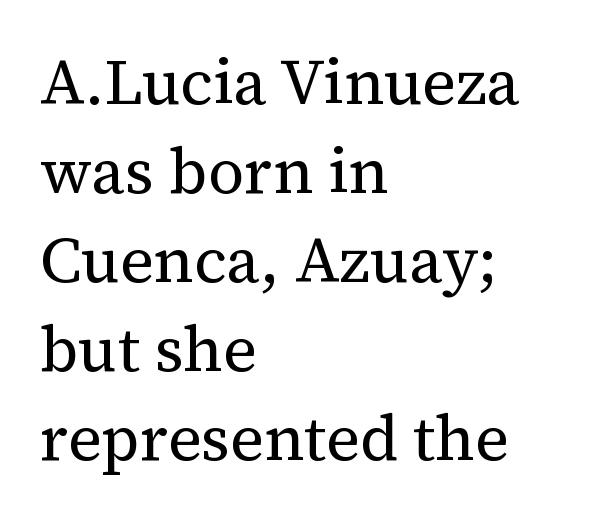
Character widths vary here, with narrow letters taking less room than wide ones. Descenders are the only things crossing below the line. Casual observation: everything's shoved over to the left. The face used here is rendered with its standard letterfit. The rendering shows small feet on the letterforms — a serif design.
